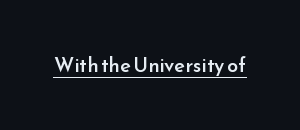
{"italic": "no", "bold": "semi", "underline": "yes", "letter_spacing": "normal", "letter_spacing_em": 0.0, "glyph_px": 20}
